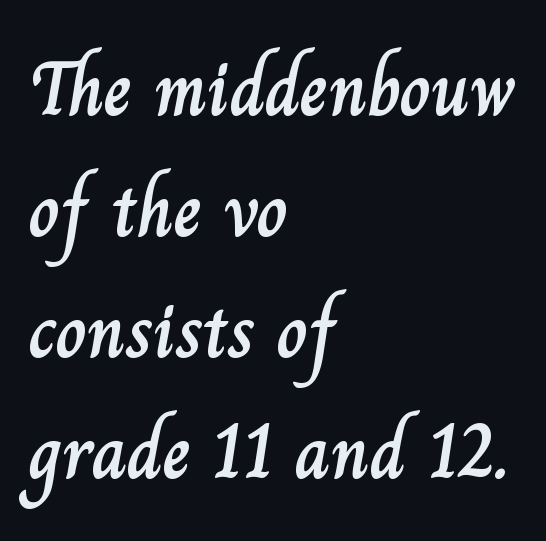
Q: Is the text italic (slanted)? A: Yes.
Q: Is the text underlined? A: No.
Q: How is the paragraph aligned? A: Left-aligned.
Q: Is the spacing between letters normal or unusually wide? A: Normal.
Q: Is the spacing between lines tight, normal or loose? A: Normal.
Q: Width (condensed, normal, or wide)? A: Normal.
Q: Stroke contrast? A: Low.
Q: x-height? A: Small.
Q: Monospaced? A: No.
